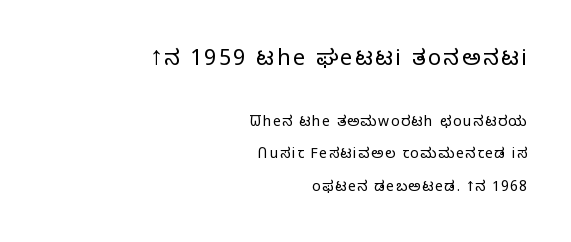
Q: Is the text bold? A: No.
Q: Is the text italic (slanted)? A: No, it is upright.
Q: Is the text underlined? A: No.
Q: How is the paragraph aligned? A: Right-aligned.
Q: Is the spacing between lines tight, normal or loose? A: Loose.
Q: Which block of text is set in a larger size, the first (top) or the second (bottom)? A: The first (top) one.
